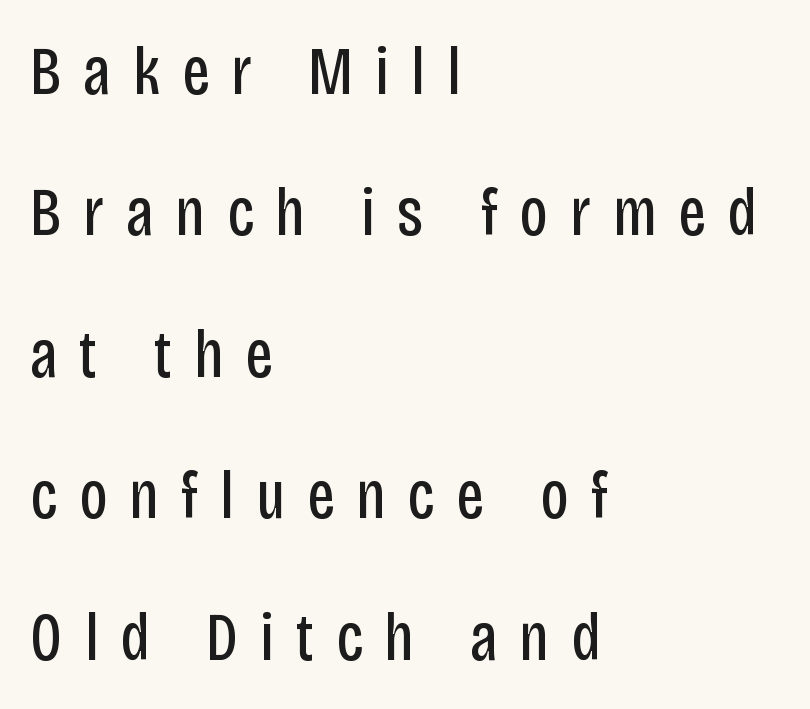
Q: Is the text bold? A: No.
Q: Is the text italic (slanted)? A: No, it is upright.
Q: Is the typeface a serif or a sans-serif typeface? A: Sans-serif.
Q: Is the text underlined? A: No.
Q: How is the paragraph aligned? A: Left-aligned.
Q: Is the spacing between letters normal or unusually wide? A: Unusually wide.
Q: Is the spacing between lines tight, normal or loose? A: Loose.
Q: Width (condensed, normal, or wide)? A: Condensed.
Q: Stroke contrast? A: Low.
Q: x-height? A: Large.
Q: Monospaced? A: No.
